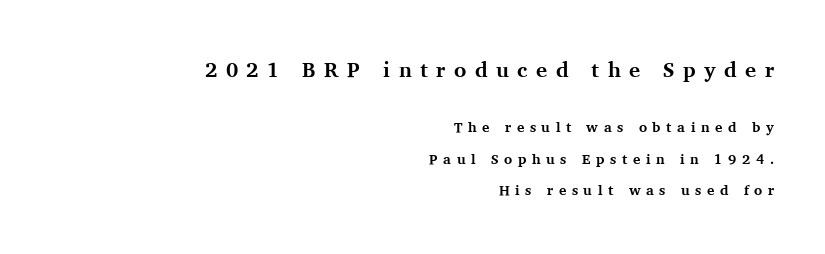
{"italic": "no", "bold": "yes", "underline": "no", "align": "right", "line_spacing": "loose", "line_spacing_ratio": 2.25, "letter_spacing": "wide", "letter_spacing_em": 0.4, "larger_block": "first", "size_ratio": 1.5, "glyph_px": 21}
